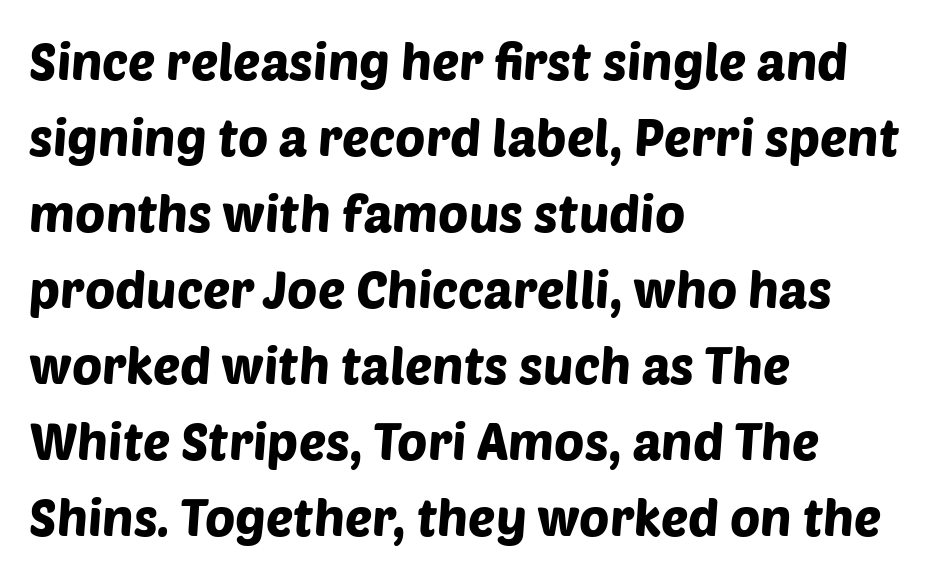
Q: Is the typeface a serif or a sans-serif typeface? A: Sans-serif.
Q: Is the text underlined? A: No.
Q: How is the paragraph aligned? A: Left-aligned.
Q: Is the spacing between letters normal or unusually wide? A: Normal.
Q: Is the spacing between lines tight, normal or loose? A: Normal.
Q: Width (condensed, normal, or wide)? A: Normal.
Q: Stroke contrast? A: Low.
Q: x-height? A: Large.
Q: Monospaced? A: No.
